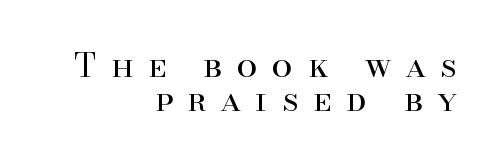
The image shows 33 px regular-weight serif type, upright; set right-aligned, tight line spacing (1.03x), unusually wide letter spacing (+0.45 em), not underlined; high stroke contrast and a small x-height.
